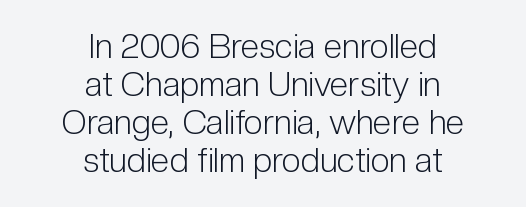
The image shows 34 px light, condensed sans-serif type, upright; set centered, tight line spacing (1.12x), normal letter spacing, not underlined; low stroke contrast and a medium x-height.
